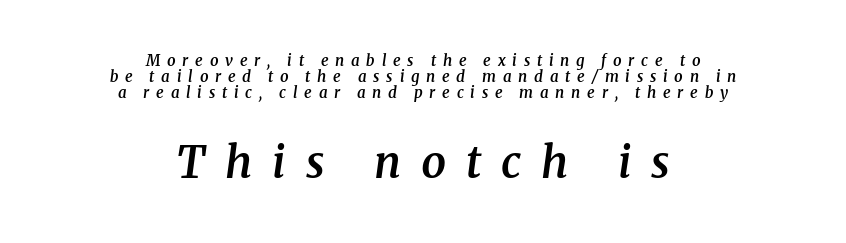
{"serif": "yes", "italic": "yes", "lean": "right", "slant_degrees": 8, "bold": "semi", "weight": "semibold", "width": "normal", "stroke_contrast": "medium", "x_height": "medium", "monospaced": "no", "underline": "no", "align": "center", "line_spacing": "tight", "line_spacing_ratio": 1.07, "letter_spacing": "wide", "letter_spacing_em": 0.45, "larger_block": "second", "size_ratio": 2.93, "glyph_px": 44}
